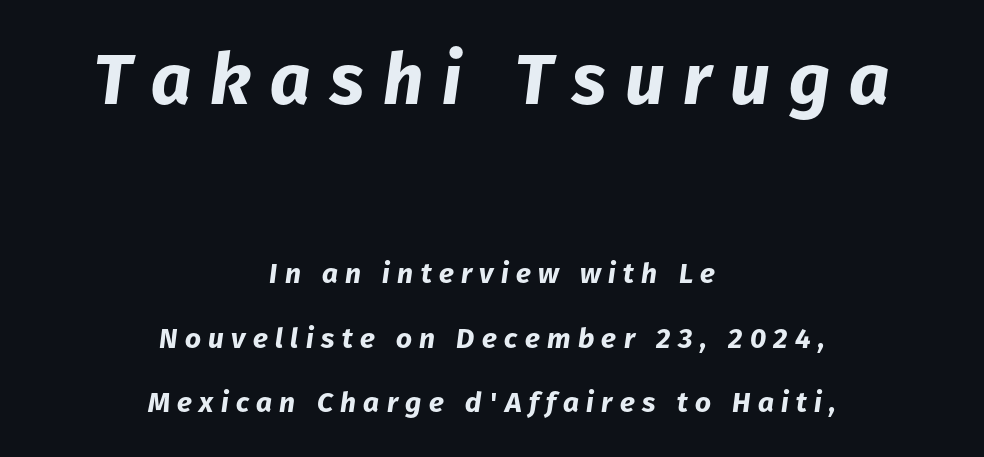
The image shows 71 px bold type, italic (leaning right); set centered, loose line spacing (2.29x), unusually wide letter spacing (+0.26 em), not underlined; the first (top) block is 2.54x larger; low stroke contrast and a medium x-height.
